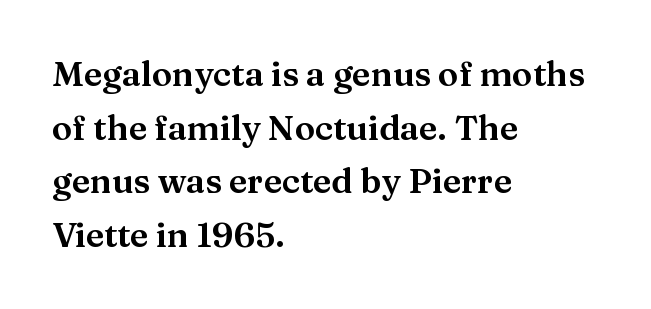
Q: Is the text italic (slanted)? A: No, it is upright.
Q: Is the typeface a serif or a sans-serif typeface? A: Serif.
Q: Is the text underlined? A: No.
Q: How is the paragraph aligned? A: Left-aligned.
Q: Is the spacing between letters normal or unusually wide? A: Normal.
Q: Is the spacing between lines tight, normal or loose? A: Normal.
Q: Width (condensed, normal, or wide)? A: Wide.
Q: Stroke contrast? A: Medium.
Q: x-height? A: Medium.
Q: Monospaced? A: No.
